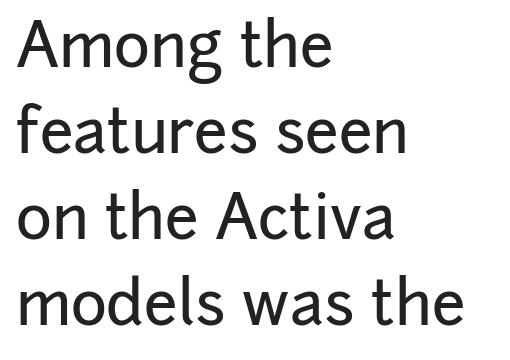
The image shows 61 px sans-serif type, upright; set left-aligned, normal line spacing (1.41x), normal letter spacing, not underlined; low stroke contrast and a medium x-height.
